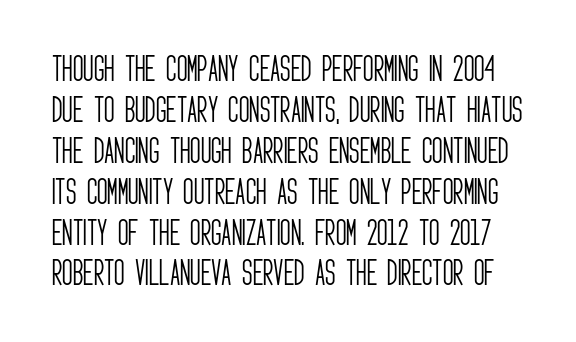
Unlike a traditional serif, this face leaves its strokes unadorned. Counters stay open thanks to moderate or lighter strokes. Character widths vary here, with narrow letters taking less room than wide ones. Each row of text sits above clean, open space.
